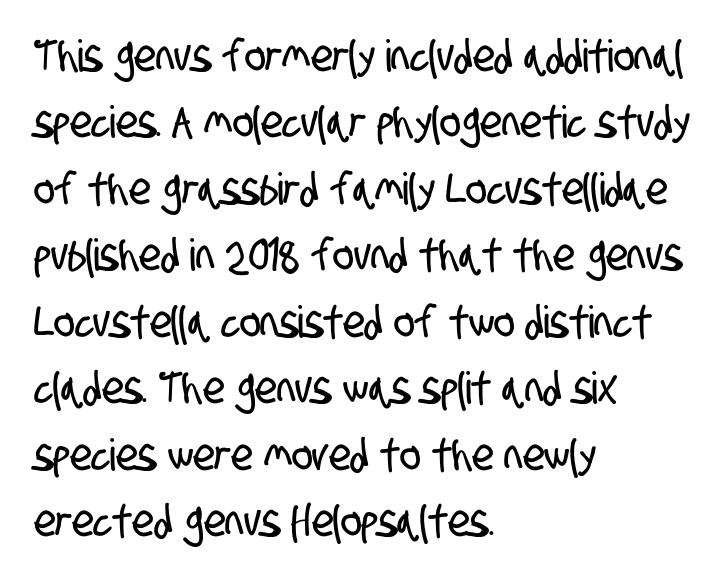
{"serif": "no", "width": "condensed", "stroke_contrast": "low", "x_height": "large", "monospaced": "no", "underline": "no", "align": "left", "line_spacing": "normal", "line_spacing_ratio": 1.51, "letter_spacing": "normal", "letter_spacing_em": 0.0, "glyph_px": 44}
